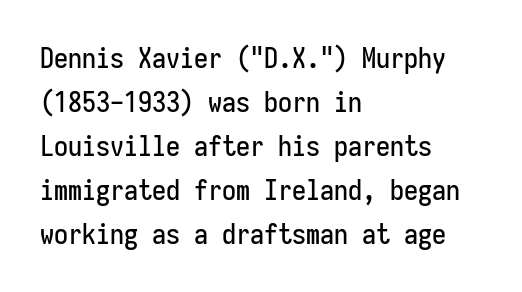
The image shows 28 px condensed sans-serif type, upright, monospaced; set left-aligned, normal line spacing (1.57x), normal letter spacing, not underlined; low stroke contrast and a medium x-height.
